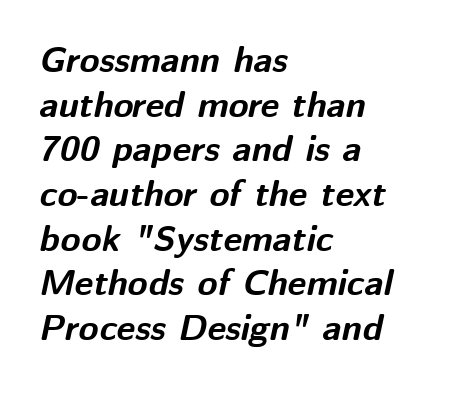
Q: Is the text bold? A: Yes.
Q: Is the text italic (slanted)? A: Yes, it leans right by about 12 degrees.
Q: Is the text underlined? A: No.
Q: How is the paragraph aligned? A: Left-aligned.
Q: Is the spacing between letters normal or unusually wide? A: Normal.
Q: Width (condensed, normal, or wide)? A: Normal.
Q: Stroke contrast? A: Medium.
Q: x-height? A: Medium.
Q: Monospaced? A: No.
